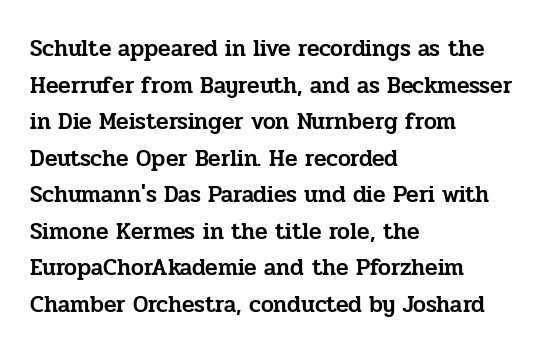
Rendered with straight, roman letterforms. Notice how the passage keeps a crisp vertical edge on the left only. A typesetter would call this leading conventional body-copy spacing. Is the letter spacing exaggerated? No — it looks like the ordinary default.
